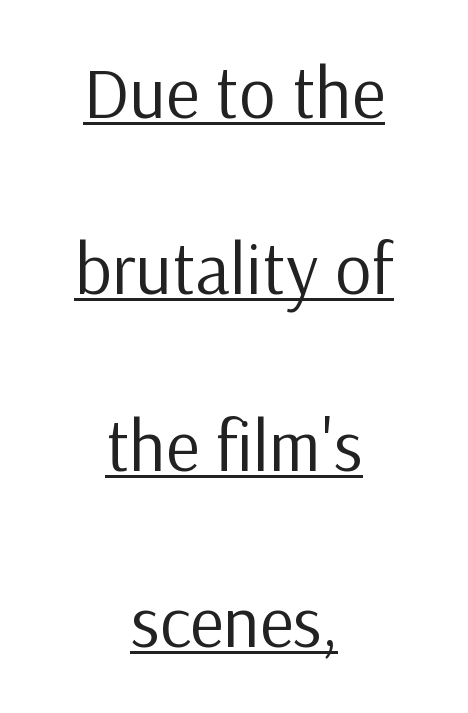
Reading down the block, each line starts at a different indent, mirrored at its end. The rendering uses the underline text-decoration. Characters follow at the spacing the type designer built in. The face looks like a standard text weight, possibly lighter.
